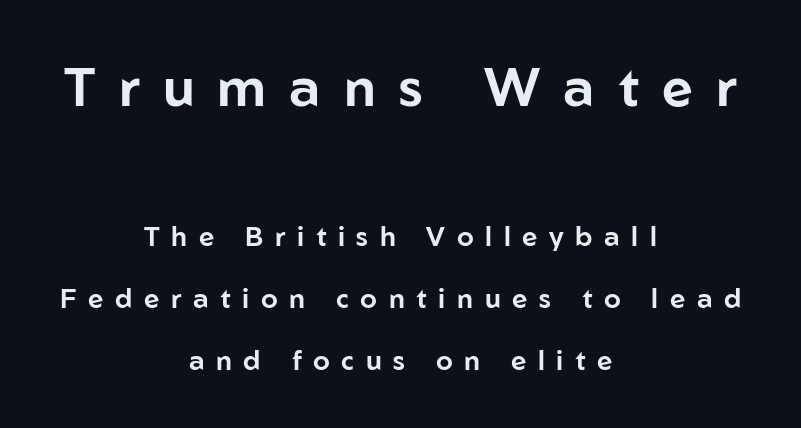
Q: Is the text italic (slanted)? A: No, it is upright.
Q: Is the typeface a serif or a sans-serif typeface? A: Sans-serif.
Q: Is the text underlined? A: No.
Q: How is the paragraph aligned? A: Centered.
Q: Is the spacing between letters normal or unusually wide? A: Unusually wide.
Q: Is the spacing between lines tight, normal or loose? A: Loose.
Q: Which block of text is set in a larger size, the first (top) or the second (bottom)? A: The first (top) one.
Q: Width (condensed, normal, or wide)? A: Normal.
Q: Stroke contrast? A: Low.
Q: x-height? A: Medium.
Q: Monospaced? A: No.
